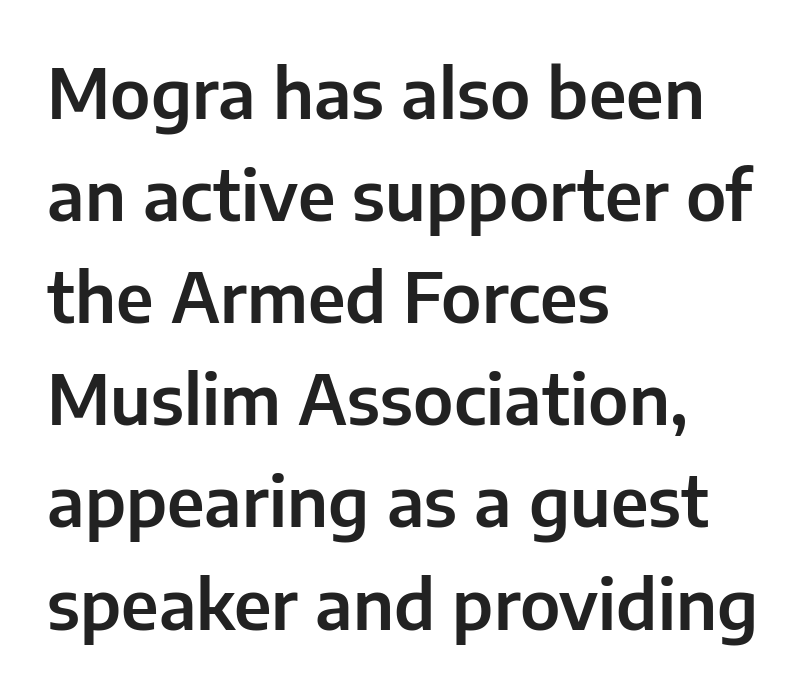
{"serif": "no", "italic": "no", "width": "normal", "stroke_contrast": "low", "x_height": "medium", "monospaced": "no", "underline": "no", "align": "left", "line_spacing": "normal", "line_spacing_ratio": 1.48, "letter_spacing": "normal", "letter_spacing_em": 0.0, "glyph_px": 69}
